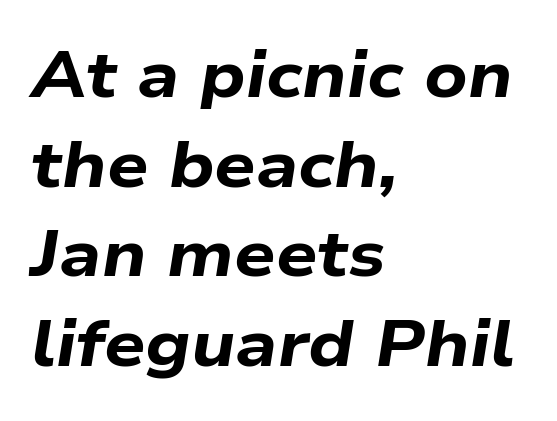
Nobody drew a line under any word here. Characters follow at the spacing the type designer built in. Do the characters align in a grid? No, the font is proportional. Observe the lean: these are italic letterforms. Which margin do the lines hug? The left one — the right edge is uneven.
